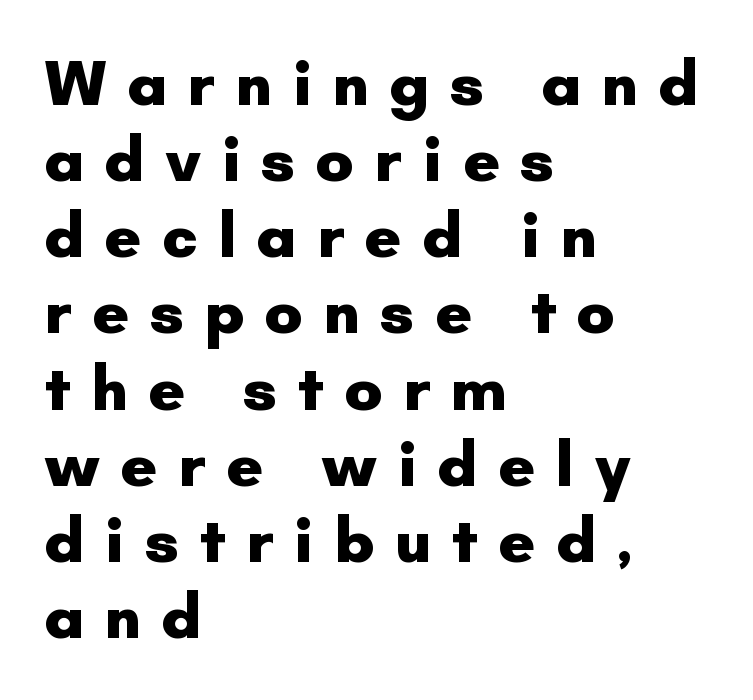
These lines are rendered in a variable-pitch font. Inter-character spacing is expanded well beyond the font's built-in metrics. Type without underlining. Is the type bold? Yes — the strokes are clearly thick and heavy. Leftover space on each line is placed entirely after the last word.
